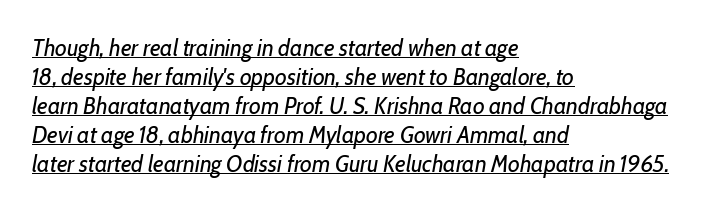
The image shows 24 px text type, italic (leaning right); set left-aligned, line spacing 1.21x, normal letter spacing, underlined.
